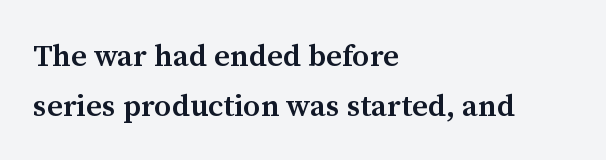
{"serif": "yes", "italic": "no", "bold": "semi", "weight": "semibold", "width": "normal", "stroke_contrast": "medium", "x_height": "medium", "monospaced": "no", "underline": "no", "align": "left", "line_spacing": "normal", "line_spacing_ratio": 1.6, "letter_spacing": "normal", "letter_spacing_em": 0.0, "glyph_px": 31}
